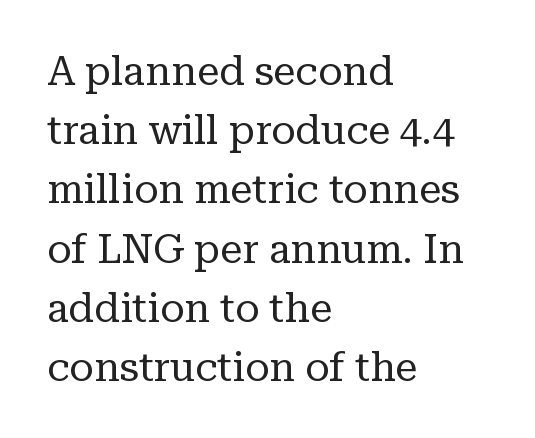
The image shows 40 px regular-weight serif type, upright; set left-aligned, normal line spacing (1.48x), normal letter spacing, not underlined; low stroke contrast and a medium x-height.
